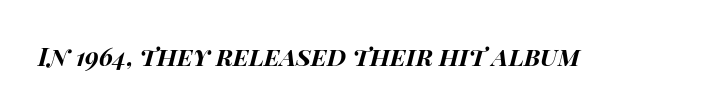
{"italic": "yes", "lean": "right", "slant_degrees": 14, "bold": "yes", "underline": "no", "letter_spacing": "normal", "letter_spacing_em": 0.0, "glyph_px": 25}
